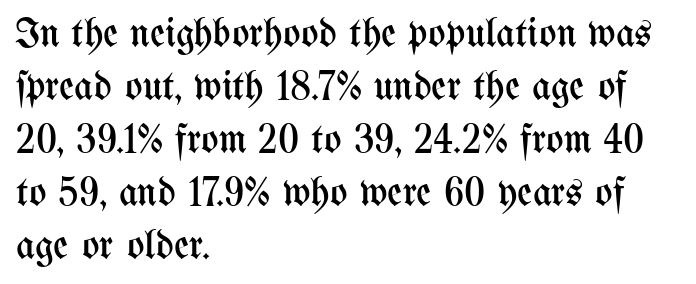
Q: Is the text bold? A: No.
Q: Is the text italic (slanted)? A: No, it is upright.
Q: Is the text underlined? A: No.
Q: How is the paragraph aligned? A: Left-aligned.
Q: Is the spacing between letters normal or unusually wide? A: Normal.
Q: Is the spacing between lines tight, normal or loose? A: Normal.
Q: Width (condensed, normal, or wide)? A: Condensed.
Q: Stroke contrast? A: Medium.
Q: x-height? A: Medium.
Q: Monospaced? A: No.
